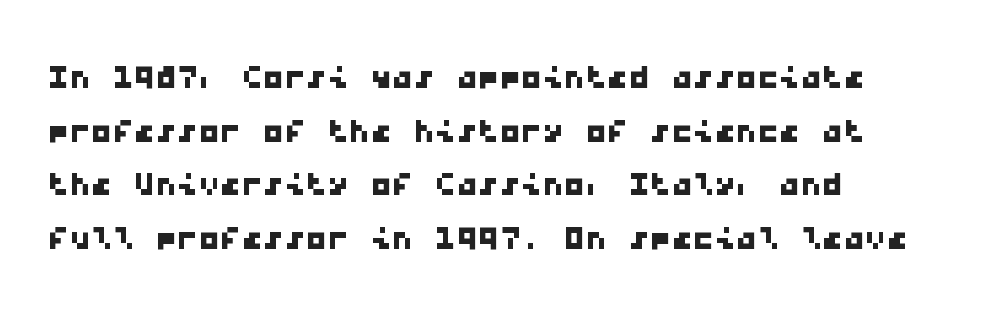
What kind of face is this? One without serifs — a sans. Baseline-to-baseline distance is the conventional proportion of letter height. Every character here occupies the same horizontal width, giving the sample a typewriter-like rhythm. Where is the straight margin? On the left. Descender tails drop into unmarked territory.
